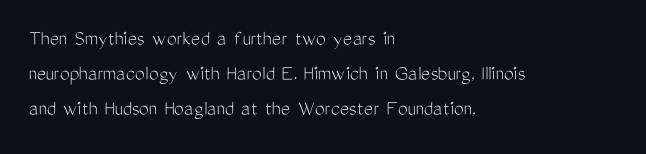
A quiet, ordinary-to-light weight characterises the typeface. Default kerning and tracking; the words read as compact shapes. These lines stack with their left ends in a neat column. The leading is moderate, giving the passage an even texture.
